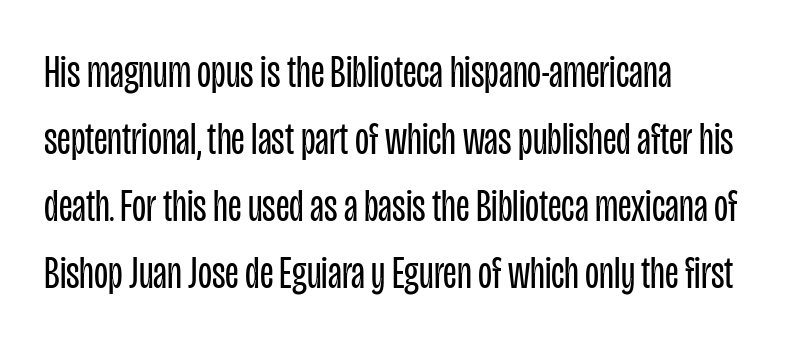
Q: Is the text bold? A: No.
Q: Is the text italic (slanted)? A: No, it is upright.
Q: Is the typeface a serif or a sans-serif typeface? A: Sans-serif.
Q: Is the text underlined? A: No.
Q: How is the paragraph aligned? A: Left-aligned.
Q: Is the spacing between letters normal or unusually wide? A: Normal.
Q: Is the spacing between lines tight, normal or loose? A: Normal.
Q: Width (condensed, normal, or wide)? A: Condensed.
Q: Stroke contrast? A: Low.
Q: x-height? A: Large.
Q: Monospaced? A: No.
